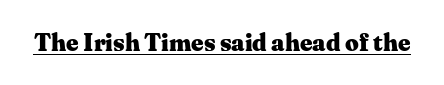
{"italic": "no", "bold": "yes", "underline": "yes", "letter_spacing": "normal", "letter_spacing_em": 0.0, "glyph_px": 24}
